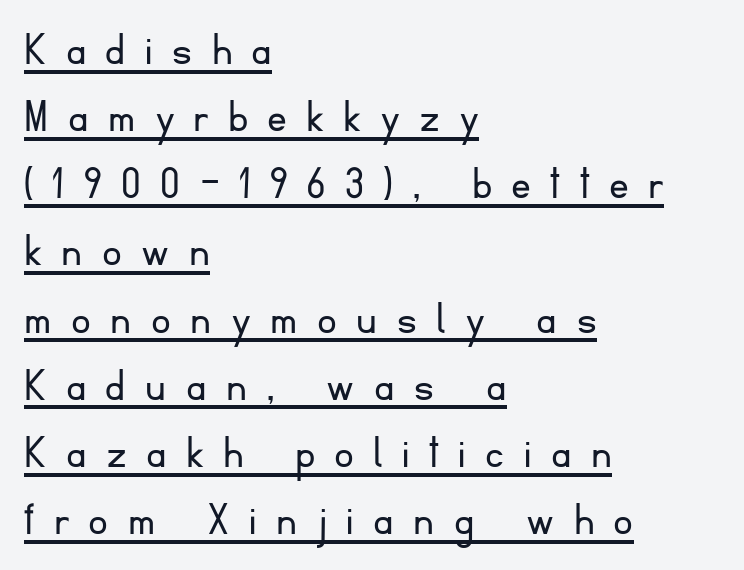
{"serif": "no", "italic": "no", "bold": "no", "weight": "light", "width": "normal", "stroke_contrast": "low", "x_height": "small", "monospaced": "no", "underline": "yes", "align": "left", "line_spacing": "normal", "line_spacing_ratio": 1.37, "letter_spacing": "wide", "letter_spacing_em": 0.4, "glyph_px": 49}
